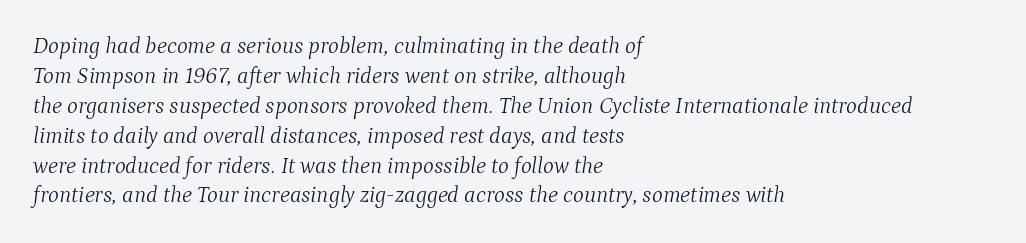
The ragged edge is on the right, which tells us the setting is flush left. The gaps between neighbouring characters are ordinary and unremarkable. Beneath every word, the page is bare. Stems here are at most as thick as an everyday book face.
